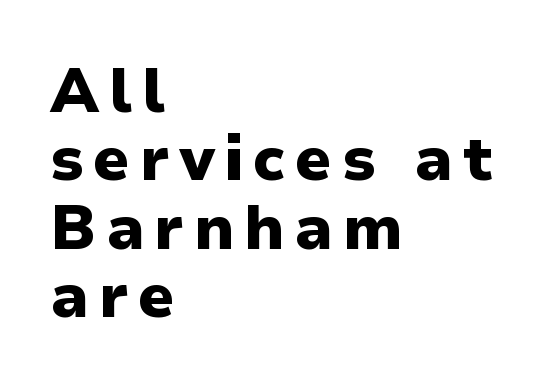
{"serif": "no", "italic": "no", "bold": "yes", "weight": "heavy", "width": "normal", "stroke_contrast": "low", "x_height": "medium", "monospaced": "no", "underline": "no", "align": "left", "line_spacing": "tight", "line_spacing_ratio": 1.12, "glyph_px": 61}
